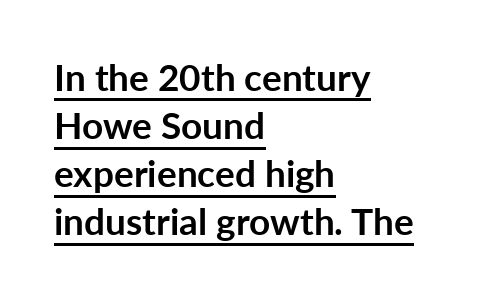
{"serif": "no", "italic": "no", "bold": "yes", "weight": "semibold", "width": "normal", "stroke_contrast": "low", "x_height": "medium", "monospaced": "no", "underline": "yes", "align": "left", "line_spacing": "normal", "line_spacing_ratio": 1.3, "letter_spacing": "normal", "letter_spacing_em": 0.0, "glyph_px": 37}
